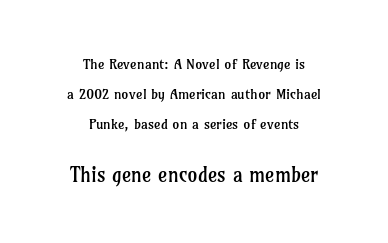
{"italic": "no", "bold": "no", "underline": "no", "align": "center", "line_spacing": "loose", "line_spacing_ratio": 2.16, "letter_spacing": "normal", "letter_spacing_em": 0.0, "larger_block": "second", "size_ratio": 1.43, "glyph_px": 20}
